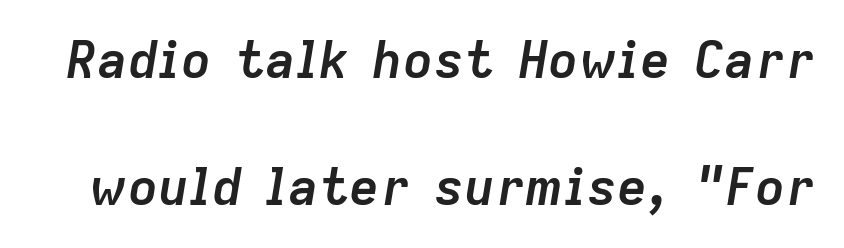
Q: Is the text bold? A: Yes.
Q: Is the text italic (slanted)? A: Yes, it leans right by about 9 degrees.
Q: Is the text underlined? A: No.
Q: Is the spacing between letters normal or unusually wide? A: Normal.
Q: Is the spacing between lines tight, normal or loose? A: Loose.
Q: Width (condensed, normal, or wide)? A: Normal.
Q: Stroke contrast? A: Low.
Q: x-height? A: Medium.
Q: Monospaced? A: No.
